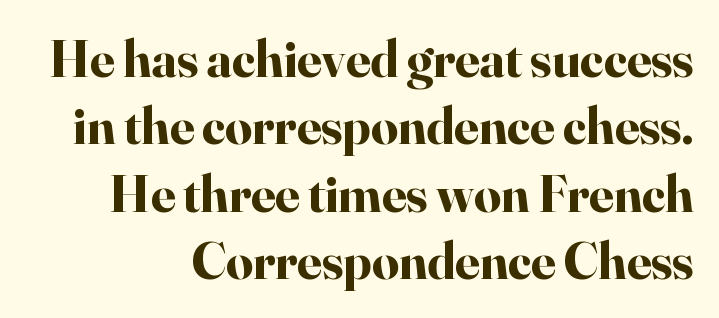
The image shows 53 px bold serif type, upright; set right-aligned, normal line spacing (1.27x), normal letter spacing, not underlined; high stroke contrast and a small x-height.
